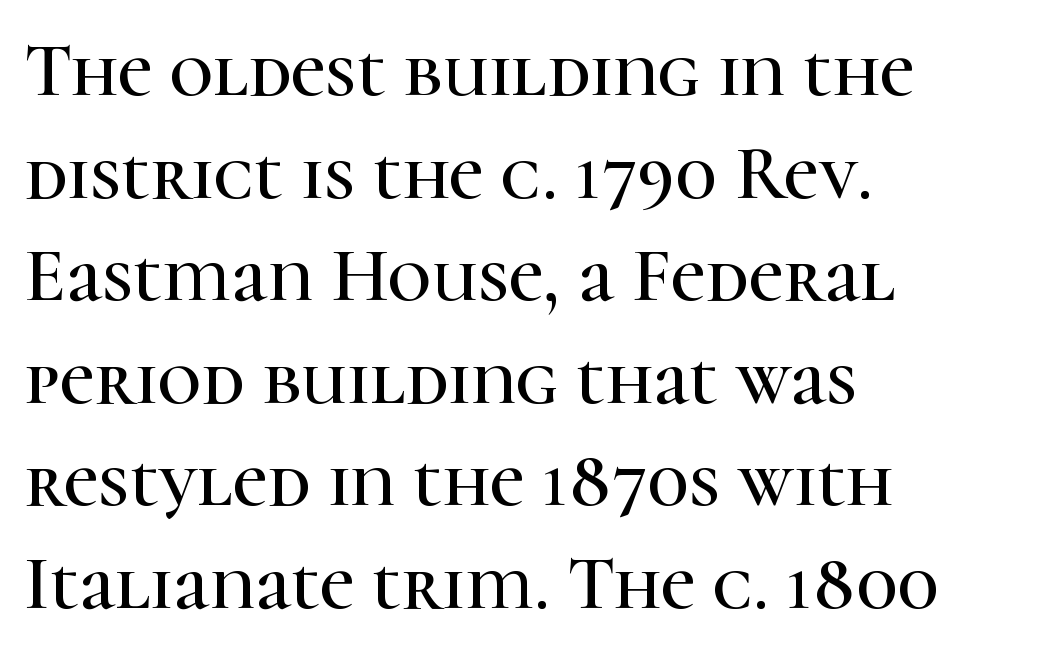
The image shows 76 px serif type, upright; set left-aligned, normal line spacing (1.35x), normal letter spacing, not underlined; high stroke contrast and a medium x-height.
